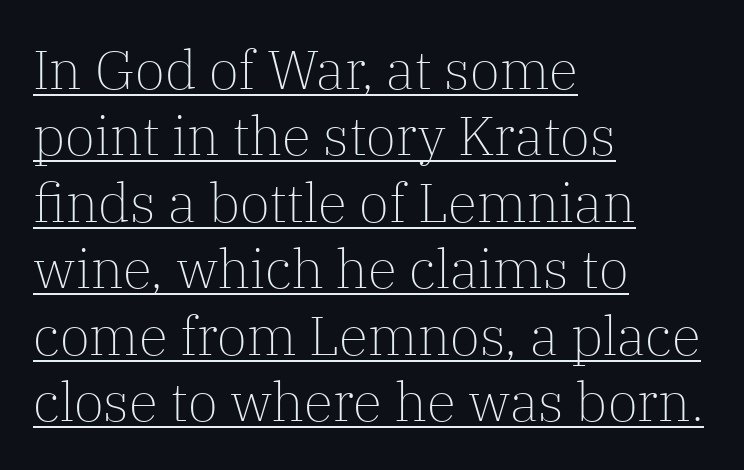
The letters carry serifs — small finishing strokes at the ends of their stems. The face used here is proportionally spaced, like ordinary book or web type. These glyphs show unthickened strokes, regular width or finer. The typography opts for an upright posture over an oblique one. The glyphs are accompanied by a horizontal stroke just below them.
